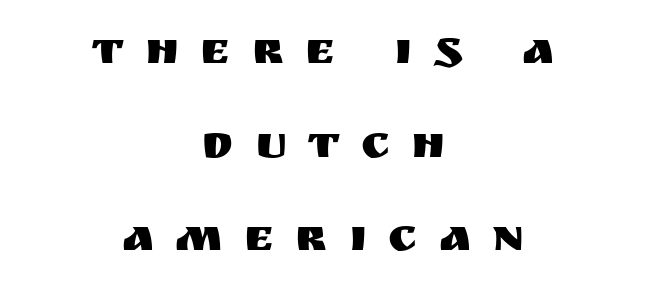
Q: Is the text italic (slanted)? A: No, it is upright.
Q: Is the typeface a serif or a sans-serif typeface? A: Sans-serif.
Q: Is the text underlined? A: No.
Q: How is the paragraph aligned? A: Centered.
Q: Is the spacing between letters normal or unusually wide? A: Unusually wide.
Q: Is the spacing between lines tight, normal or loose? A: Loose.
Q: Width (condensed, normal, or wide)? A: Normal.
Q: Stroke contrast? A: Medium.
Q: x-height? A: Large.
Q: Monospaced? A: No.
